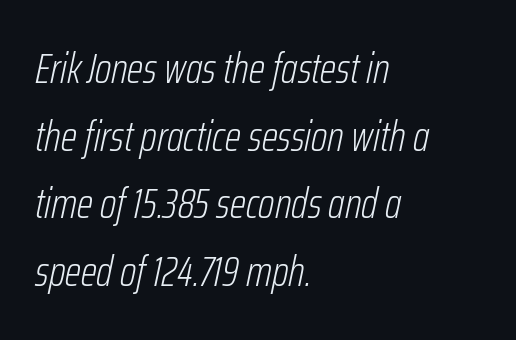
The image shows 42 px light, condensed type, italic (leaning right); set left-aligned, normal line spacing (1.61x), normal letter spacing, not underlined; low stroke contrast and a medium x-height.
